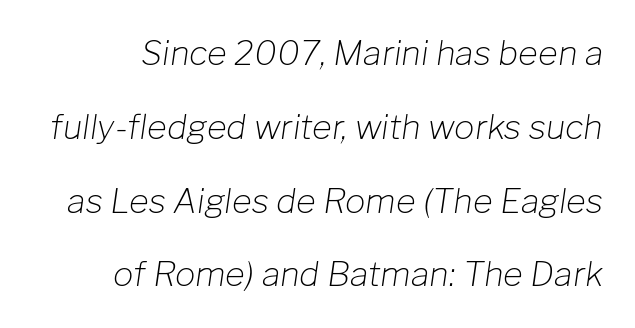
Q: Is the text bold? A: No.
Q: Is the text italic (slanted)? A: Yes, it leans right by about 8 degrees.
Q: Is the text underlined? A: No.
Q: Is the spacing between letters normal or unusually wide? A: Normal.
Q: Is the spacing between lines tight, normal or loose? A: Loose.
Q: Width (condensed, normal, or wide)? A: Normal.
Q: Stroke contrast? A: Low.
Q: x-height? A: Medium.
Q: Monospaced? A: No.
